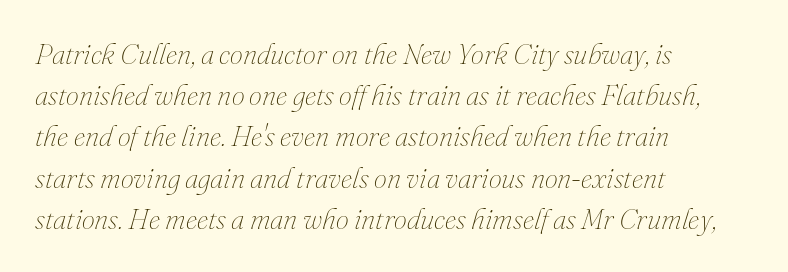
Notice how descenders clear the ascenders below comfortably — that's standard leading. Observe the ordinary spacing: letters are neighbours, not strangers. Think of a printed novel: that variable character pitch is what you see here. The passage is arranged the way most books set body copy — flush left. The font sits on the lighter half of the weight spectrum, regular included.
